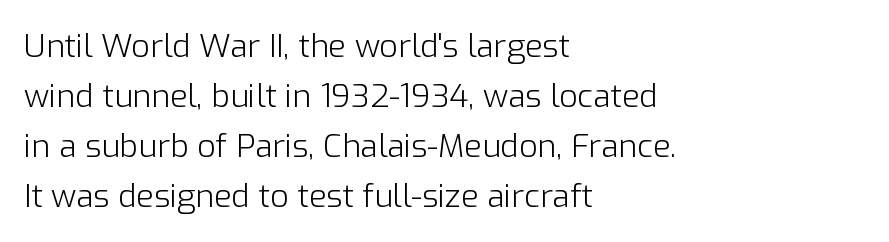
{"serif": "no", "italic": "no", "bold": "no", "weight": "light", "width": "normal", "stroke_contrast": "low", "x_height": "medium", "monospaced": "no", "underline": "no", "align": "left", "line_spacing": "normal", "line_spacing_ratio": 1.56, "letter_spacing": "normal", "letter_spacing_em": 0.0, "glyph_px": 32}
